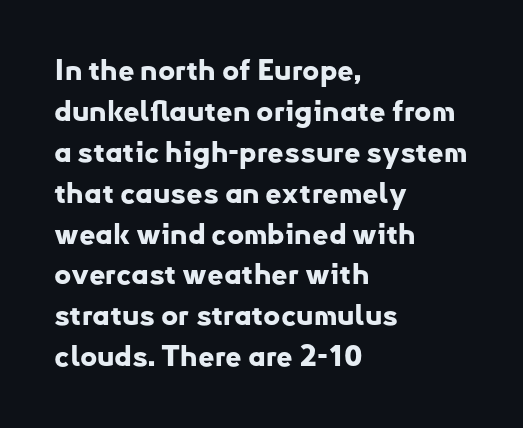
Short note: letters normally spaced. The letters stand upright; this is a roman face. Typeset ragged right — the left edge is the straight one. Regular leading. Lines of text with bare space underneath.
